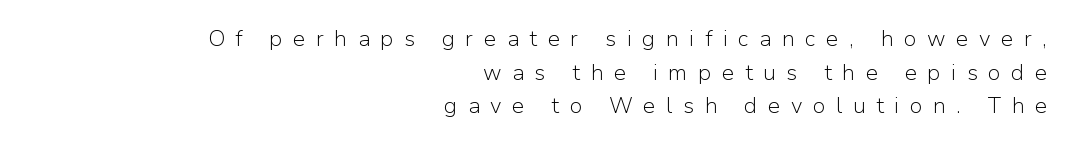
No italicization has been applied; the sample stays upright. Display-style spreading of the glyphs; the letterfit is very open. This sample keeps an unexceptional amount of space between lines. The rendering anchors every line to the right-hand side.
